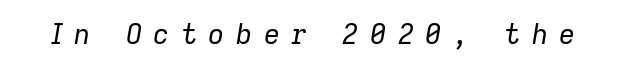
{"italic": "yes", "lean": "right", "slant_degrees": 9, "bold": "no", "weight": "regular", "width": "normal", "stroke_contrast": "low", "x_height": "medium", "monospaced": "no", "underline": "no", "letter_spacing": "wide", "letter_spacing_em": 0.41, "glyph_px": 28}
